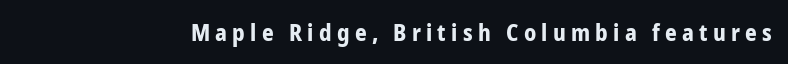
{"italic": "no", "bold": "yes", "underline": "no", "letter_spacing": "wide", "letter_spacing_em": 0.23, "glyph_px": 23}
